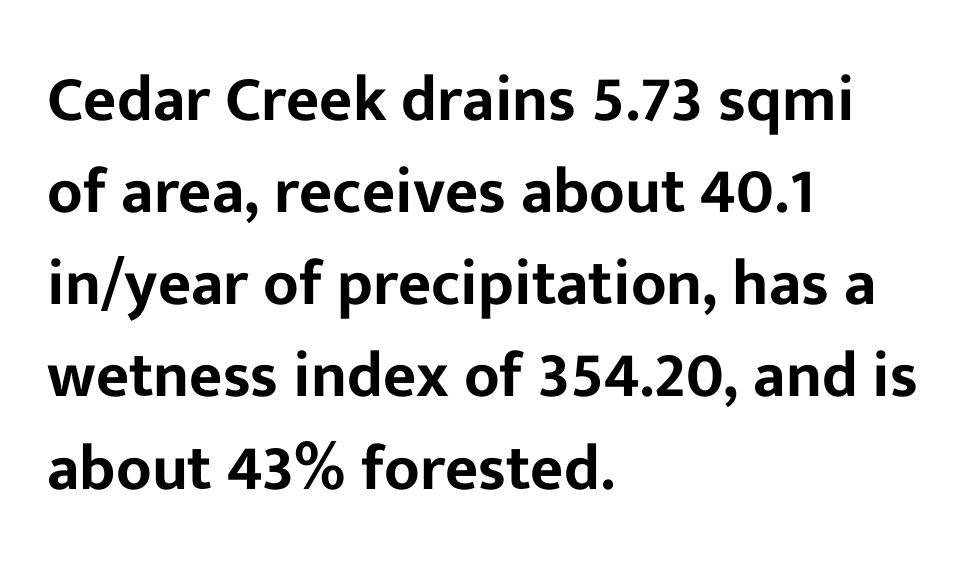
No feet cap the strokes, marking this as sans-serif type. The passage is arranged the way most books set body copy — flush left. You could not count columns in this text — the font is proportionally spaced. The typography opts for an upright posture over an oblique one. The line texture is even and compact thanks to regular tracking.
